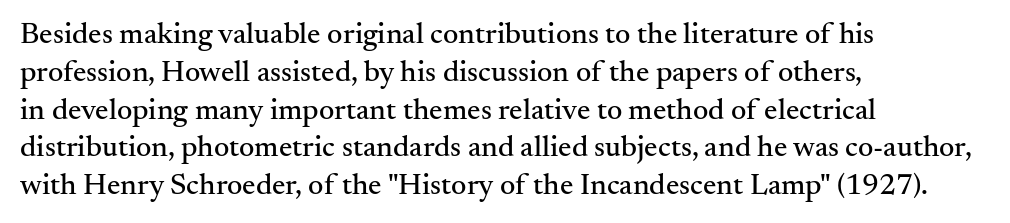
Is there any slant? The stems are plumb. Looks like regular typesetting: each glyph gets only the width it needs. The passage shown stacks its lines at a standard gap. Underline: absent. The glyphs in this specimen are seriffed.
